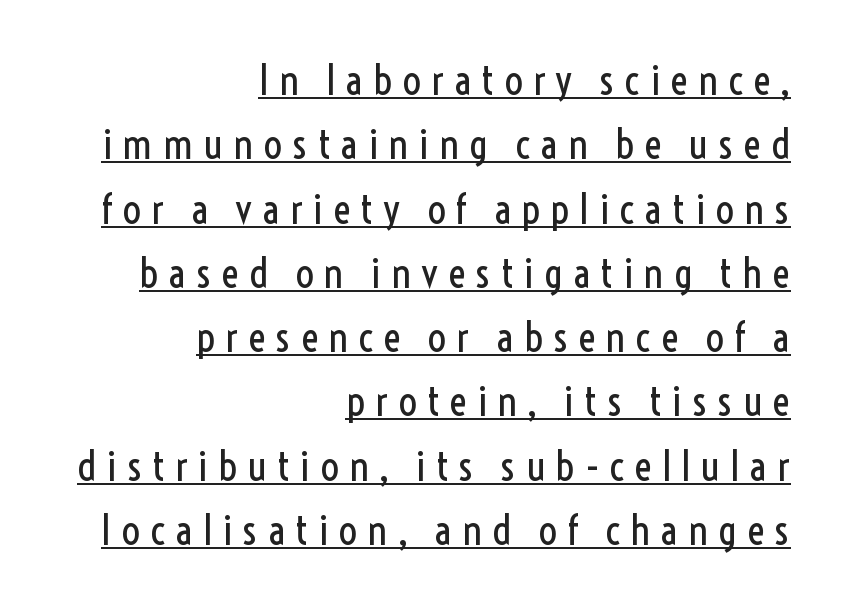
Q: Is the text bold? A: No.
Q: Is the text italic (slanted)? A: No, it is upright.
Q: Is the typeface a serif or a sans-serif typeface? A: Sans-serif.
Q: Is the text underlined? A: Yes.
Q: How is the paragraph aligned? A: Right-aligned.
Q: Is the spacing between letters normal or unusually wide? A: Unusually wide.
Q: Is the spacing between lines tight, normal or loose? A: Normal.
Q: Width (condensed, normal, or wide)? A: Condensed.
Q: x-height? A: Medium.
Q: Monospaced? A: No.
